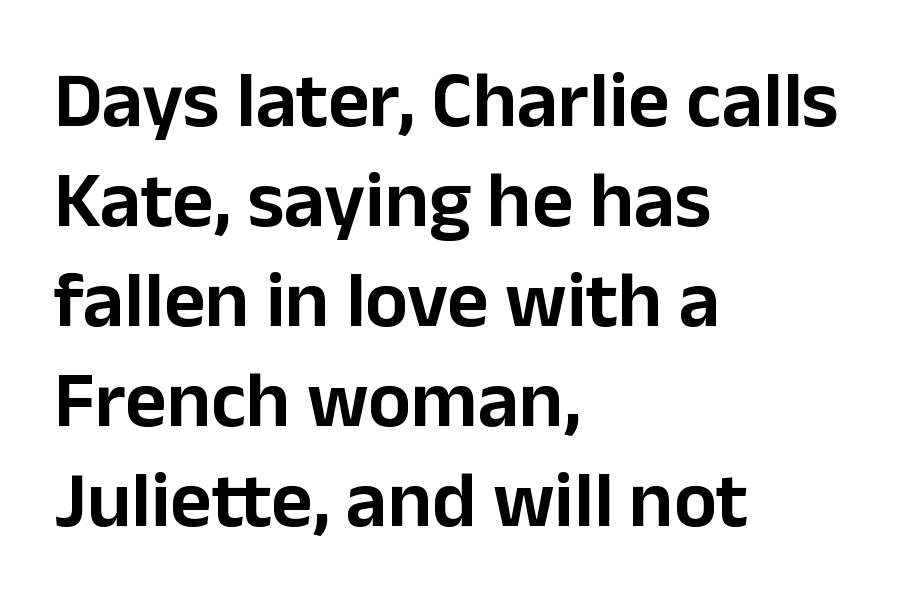
Serifs: no, the terminals of the letterforms are clean. Posture: upright roman. Honestly, there is no underline to notice here at all. The horizontal fit of the characters is conventional and even.
